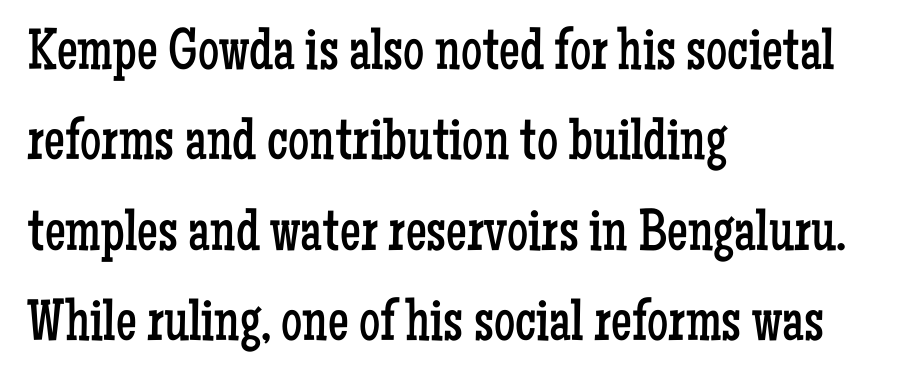
{"serif": "yes", "italic": "no", "bold": "no", "weight": "regular", "width": "condensed", "stroke_contrast": "low", "x_height": "medium", "monospaced": "no", "underline": "no", "align": "left", "line_spacing": "normal", "line_spacing_ratio": 1.53, "letter_spacing": "normal", "letter_spacing_em": 0.0, "glyph_px": 59}
